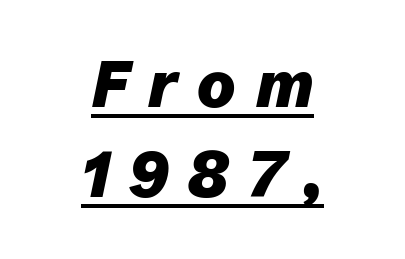
Each line of the rendering has a horizontal stroke beneath the glyphs. The passage shown has open, widely tracked lettering throughout. These lines were composed using italics. The rendering uses natural spacing where letterforms have individual widths. As a designer I'd log this as weight 700, bold.
